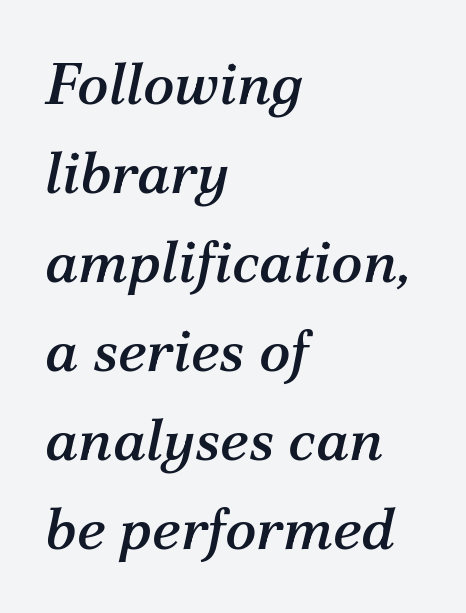
The image shows 59 px serif type, italic (leaning right); set left-aligned, normal line spacing (1.51x), normal letter spacing, not underlined; medium stroke contrast and a medium x-height.
